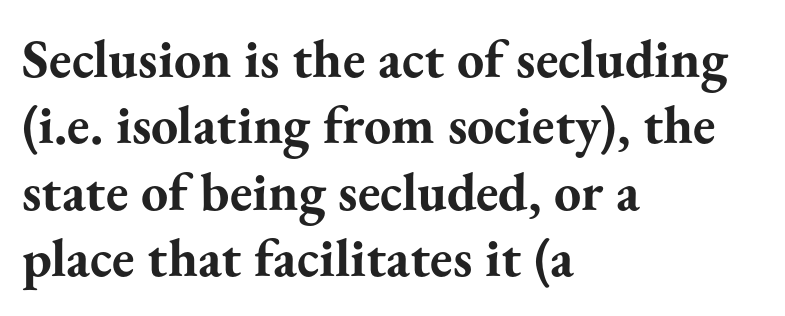
Unlike italic type, these characters show no tilt at all. Stroke terminals: seriffed. Bare-footed words on every line. The rendering uses natural spacing where letterforms have individual widths.
